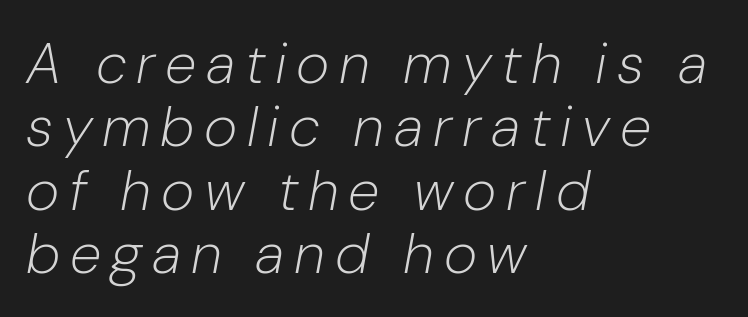
Q: Is the text bold? A: No.
Q: Is the text italic (slanted)? A: Yes, it leans right by about 10 degrees.
Q: Is the text underlined? A: No.
Q: How is the paragraph aligned? A: Left-aligned.
Q: Is the spacing between lines tight, normal or loose? A: Tight.
Q: Width (condensed, normal, or wide)? A: Normal.
Q: Stroke contrast? A: Low.
Q: x-height? A: Medium.
Q: Monospaced? A: No.
